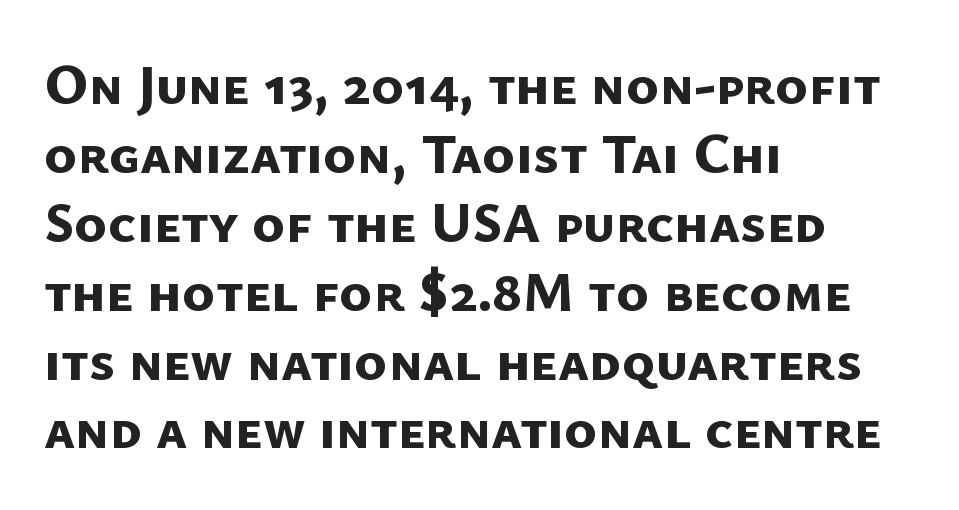
The image shows 56 px bold sans-serif type; set left-aligned, line spacing 1.23x, normal letter spacing, not underlined; low stroke contrast and a medium x-height.
